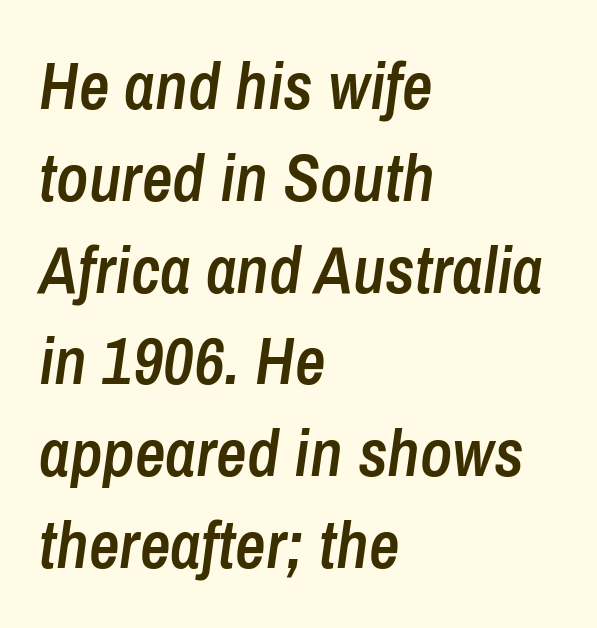
Q: Is the text bold? A: Semi-bold.
Q: Is the text italic (slanted)? A: Yes, it leans right by about 8 degrees.
Q: Is the text underlined? A: No.
Q: How is the paragraph aligned? A: Left-aligned.
Q: Is the spacing between letters normal or unusually wide? A: Normal.
Q: Is the spacing between lines tight, normal or loose? A: Normal.
Q: Width (condensed, normal, or wide)? A: Condensed.
Q: Stroke contrast? A: Low.
Q: x-height? A: Medium.
Q: Monospaced? A: No.
